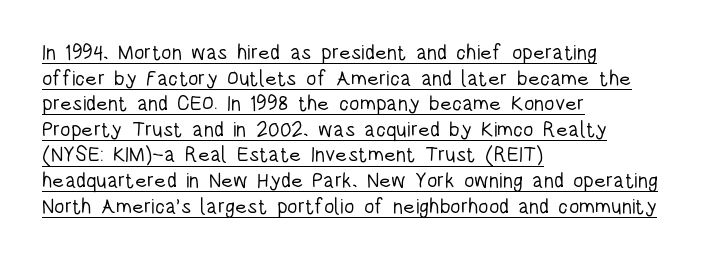
{"italic": "no", "bold": "no", "underline": "yes", "align": "left", "line_spacing_ratio": 1.22, "letter_spacing": "normal", "letter_spacing_em": 0.0, "glyph_px": 21}
